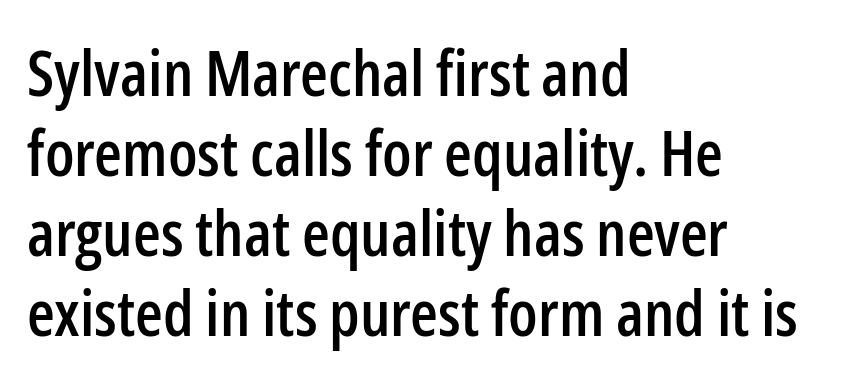
These lines are set flush left with a ragged right edge. The area under the type is left untouched. The letters advance in unequal steps, a hallmark of proportional type. The rendering keeps characters at their native spacing. Does the lettering tilt? It doesn't — this is upright. Nothing sits at the stroke ends, so this counts as sans-serif.
